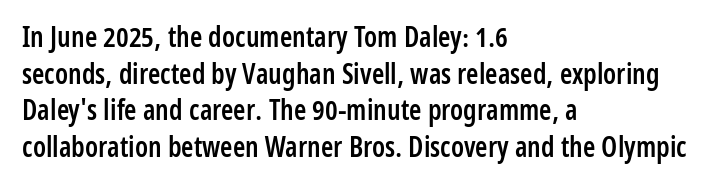
{"serif": "no", "italic": "no", "bold": "semi", "weight": "semibold", "width": "condensed", "stroke_contrast": "low", "x_height": "medium", "monospaced": "no", "underline": "no", "align": "left", "line_spacing": "normal", "line_spacing_ratio": 1.31, "letter_spacing": "normal", "letter_spacing_em": 0.0, "glyph_px": 28}
